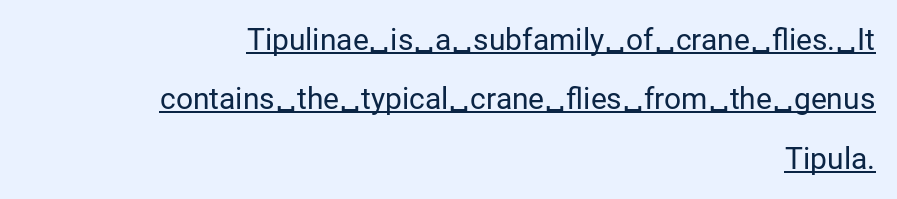
The image shows 30 px regular-weight sans-serif type, upright; set right-aligned, loose line spacing (1.98x), normal letter spacing, underlined; low stroke contrast and a medium x-height.
